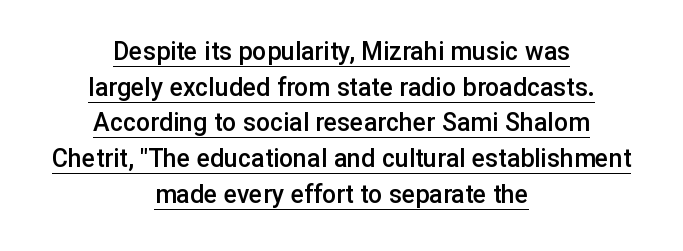
The image shows 25 px text type, upright; set centered, normal line spacing (1.43x), normal letter spacing, underlined.
